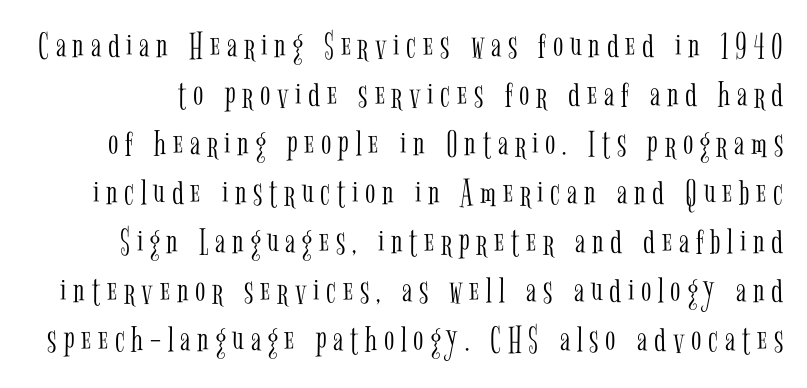
The image shows 38 px light, condensed serif type, upright; set normal line spacing (1.29x), not underlined; low stroke contrast and a medium x-height.
